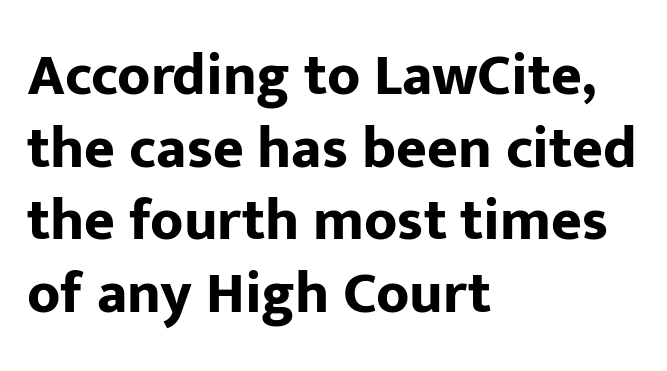
Here the glyphs are tracked normally, forming tight word shapes. Does the lettering tilt? It doesn't — this is upright. This sample uses a sans-serif face. Here the designer chose a conventional face with non-uniform glyph widths. Plenty of ink on the page — the face is bold. Words float on clear page, feet unadorned.
